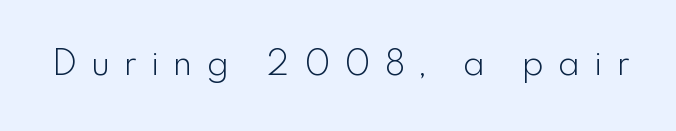
The image shows 35 px light sans-serif type, upright; set unusually wide letter spacing (+0.41 em), not underlined; a small x-height.
